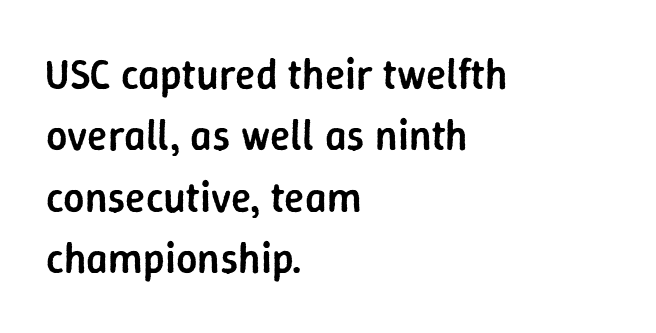
The face used here is rendered with its standard letterfit. No italicization has been applied; the sample stays upright. Each row of text sits above clean, open space. Every row of glyphs begins at an identical x-position on the left.
